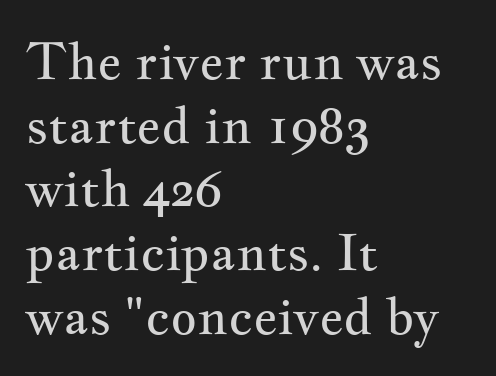
{"serif": "yes", "italic": "no", "bold": "no", "weight": "regular", "width": "wide", "stroke_contrast": "medium", "x_height": "small", "monospaced": "no", "underline": "no", "align": "left", "line_spacing": "normal", "line_spacing_ratio": 1.25, "letter_spacing": "normal", "letter_spacing_em": 0.0, "glyph_px": 51}
